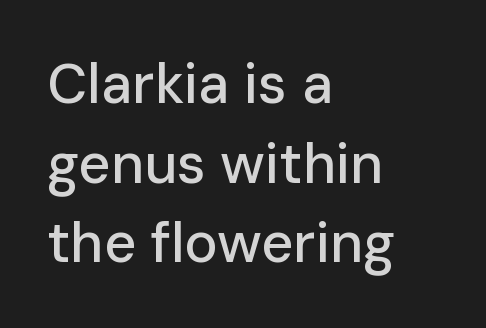
The image shows 56 px sans-serif type, upright; set left-aligned, normal line spacing (1.42x), normal letter spacing, not underlined; low stroke contrast and a medium x-height.
